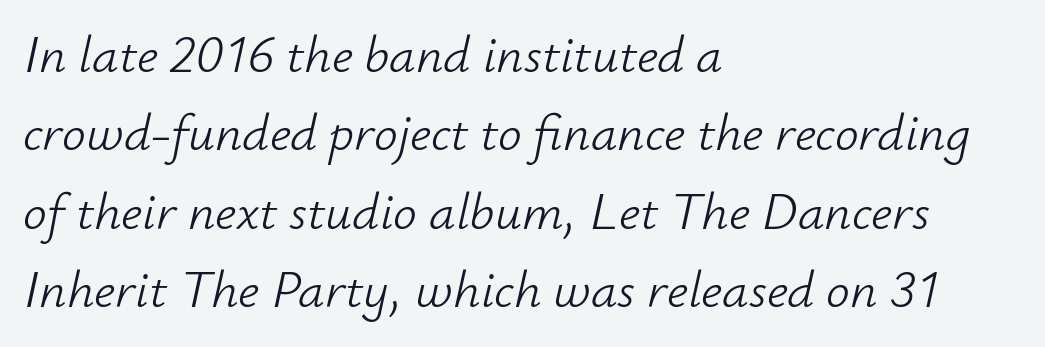
{"italic": "yes", "lean": "right", "slant_degrees": 12, "bold": "no", "weight": "light", "width": "normal", "stroke_contrast": "low", "x_height": "small", "monospaced": "no", "underline": "no", "align": "left", "line_spacing": "normal", "line_spacing_ratio": 1.48, "letter_spacing": "normal", "letter_spacing_em": 0.0, "glyph_px": 53}
